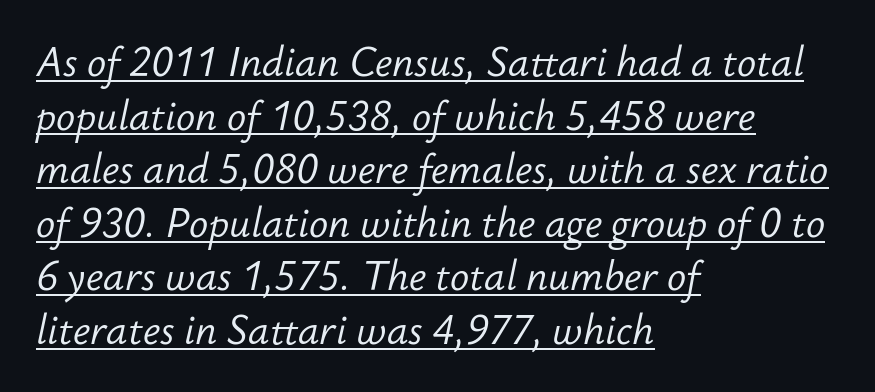
The image shows 40 px light type, italic (leaning right); set left-aligned, normal line spacing (1.34x), normal letter spacing, underlined; low stroke contrast and a small x-height.
